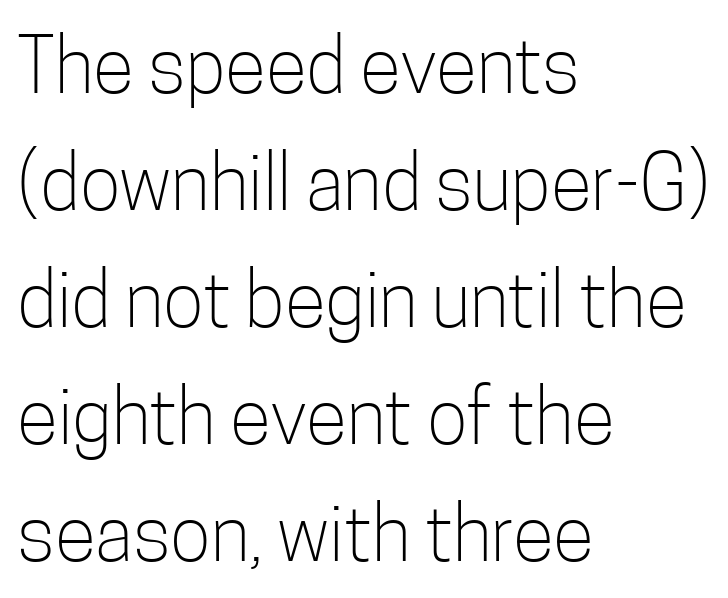
The image shows 76 px light, condensed sans-serif type, upright; set left-aligned, normal line spacing (1.54x), normal letter spacing, not underlined; low stroke contrast and a medium x-height.
